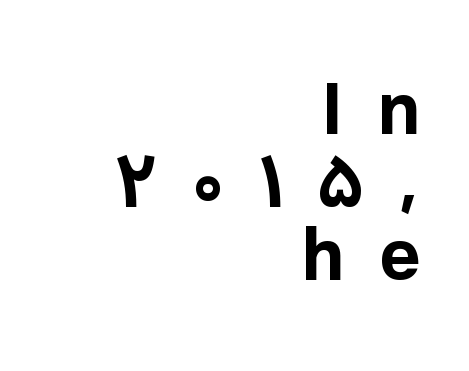
Here the designer chose a conventional face with non-uniform glyph widths. This sample uses an upright cut, with every glyph sitting square on the baseline. Notice how descenders almost collide with the ascenders below — that's tight leading. Alignment: flush right. The tracking reads as deliberately expanded to a designer's eye.
